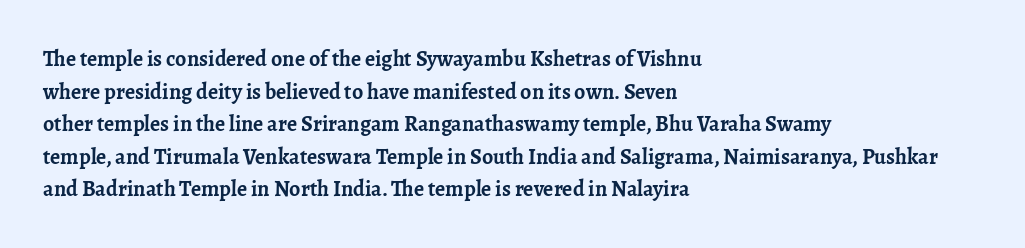
The letters stand straight up with perfectly vertical stems. Vertical spacing — default. Beneath every word, the page is bare. Typeset ragged right — the left edge is the straight one.
